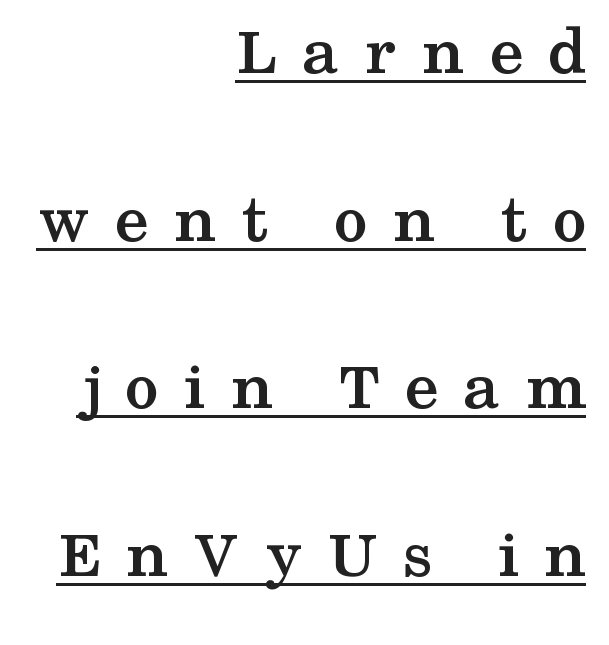
Q: Is the text bold? A: Yes.
Q: Is the text italic (slanted)? A: No, it is upright.
Q: Is the typeface a serif or a sans-serif typeface? A: Serif.
Q: Is the text underlined? A: Yes.
Q: How is the paragraph aligned? A: Right-aligned.
Q: Is the spacing between letters normal or unusually wide? A: Unusually wide.
Q: Is the spacing between lines tight, normal or loose? A: Loose.
Q: Width (condensed, normal, or wide)? A: Wide.
Q: Stroke contrast? A: Medium.
Q: x-height? A: Medium.
Q: Monospaced? A: No.
